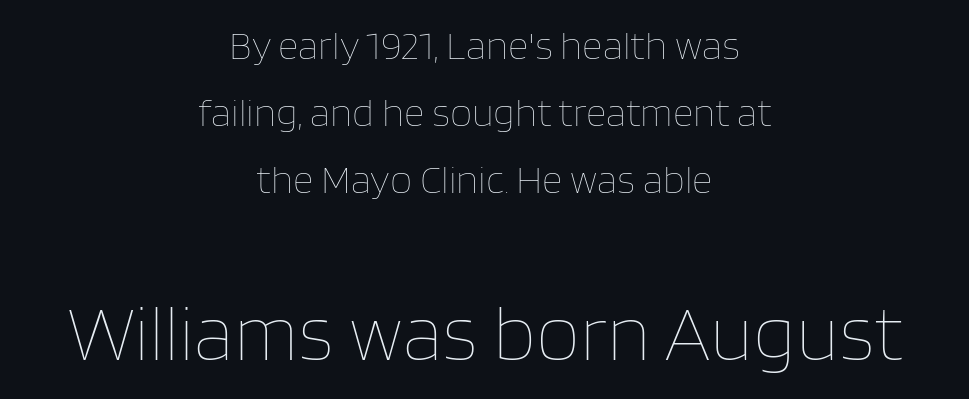
{"italic": "no", "bold": "no", "weight": "thin", "width": "normal", "stroke_contrast": "low", "x_height": "large", "monospaced": "no", "underline": "no", "align": "center", "line_spacing": "normal", "line_spacing_ratio": 1.67, "letter_spacing": "normal", "letter_spacing_em": 0.0, "larger_block": "second", "size_ratio": 1.98, "glyph_px": 79}
